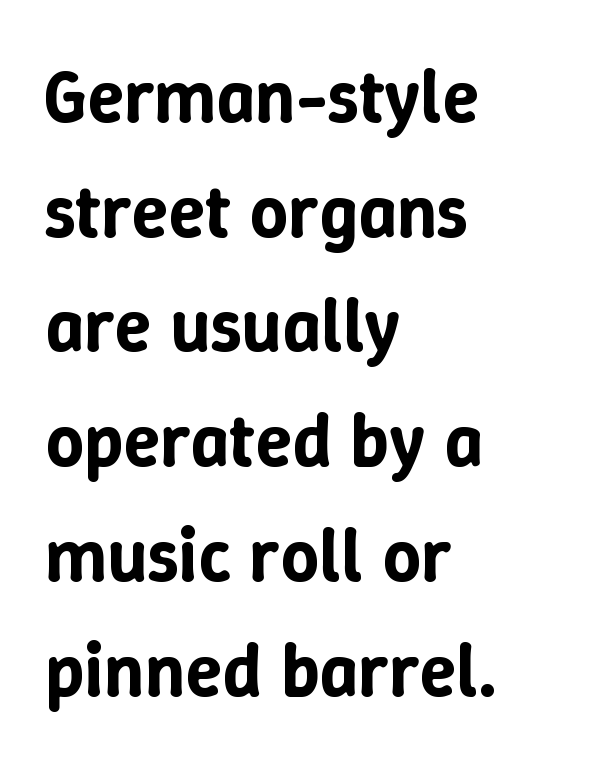
Q: Is the text italic (slanted)? A: No, it is upright.
Q: Is the text underlined? A: No.
Q: How is the paragraph aligned? A: Left-aligned.
Q: Is the spacing between letters normal or unusually wide? A: Normal.
Q: Is the spacing between lines tight, normal or loose? A: Normal.
Q: Width (condensed, normal, or wide)? A: Normal.
Q: Stroke contrast? A: Low.
Q: x-height? A: Medium.
Q: Monospaced? A: No.
